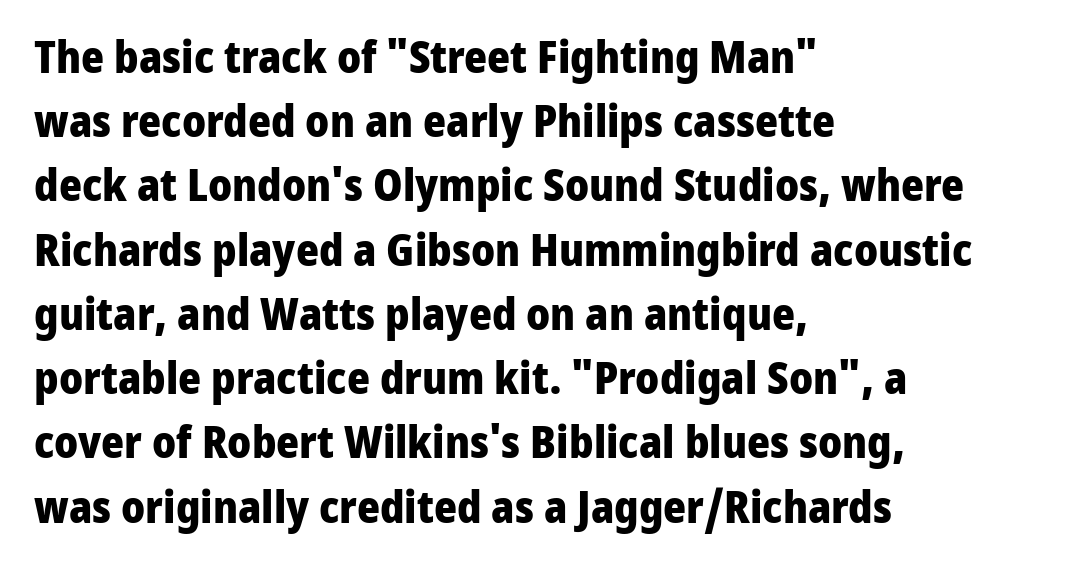
The image shows 44 px heavy sans-serif type, upright; set left-aligned, normal line spacing (1.46x), normal letter spacing, not underlined; low stroke contrast and a medium x-height.
